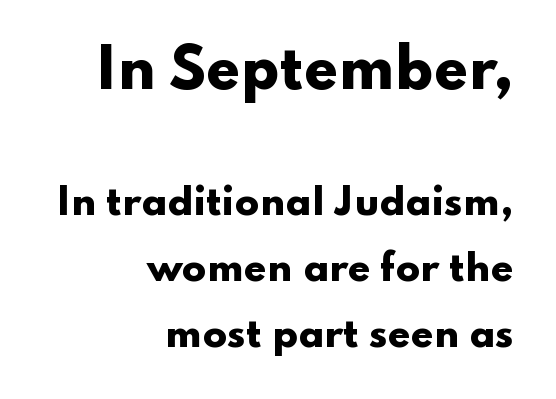
The image shows 54 px heavy, wide sans-serif type, upright; set right-aligned, line spacing 1.83x, normal letter spacing, not underlined; the first (top) block is 1.5x larger; low stroke contrast and a small x-height.
